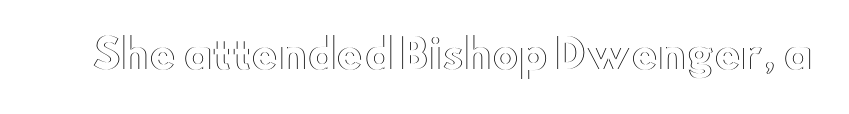
Q: Is the text italic (slanted)? A: No, it is upright.
Q: Is the text underlined? A: No.
Q: Is the spacing between letters normal or unusually wide? A: Normal.
Q: Width (condensed, normal, or wide)? A: Wide.
Q: x-height? A: Small.
Q: Monospaced? A: No.
